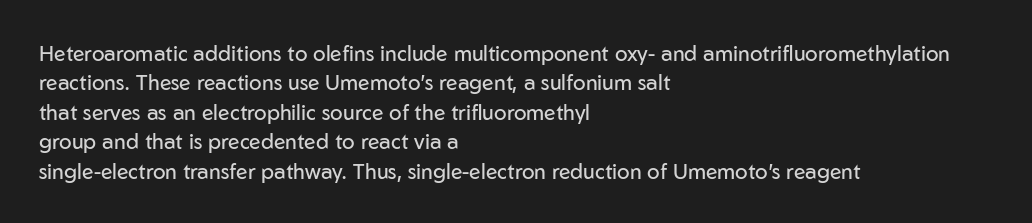
The image shows 21 px text type, upright; set left-aligned, normal line spacing (1.4x), normal letter spacing, not underlined.
